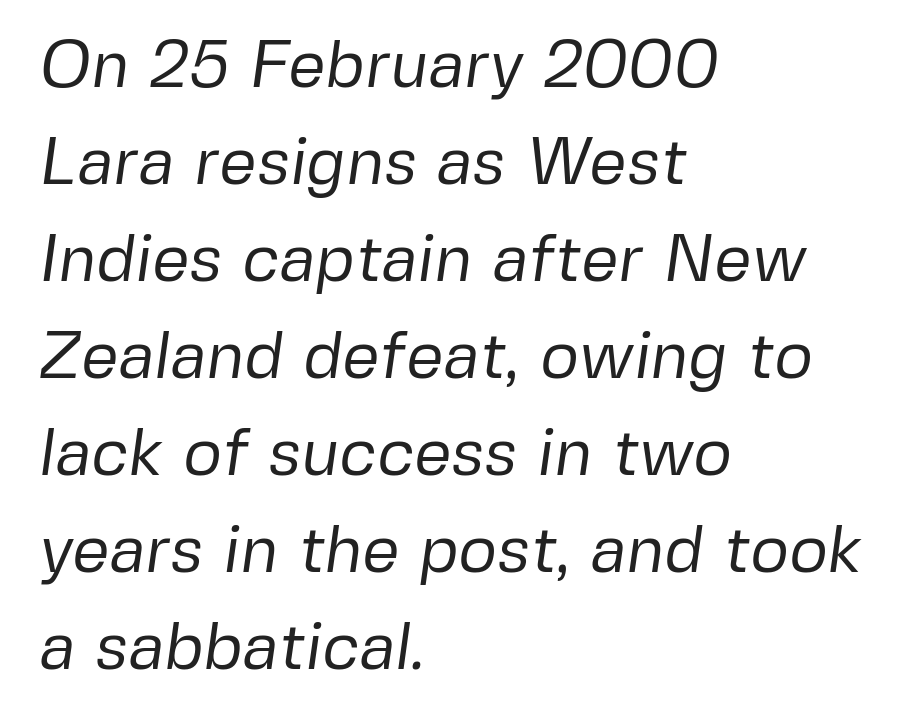
This sample has the flowing, uneven cadence of proportional lettering. The paragraph has a hard left edge and a soft right edge. This sample keeps an unexceptional amount of space between lines. The words here are not underlined. The designer went with a sans here, leaving each stem footless.
